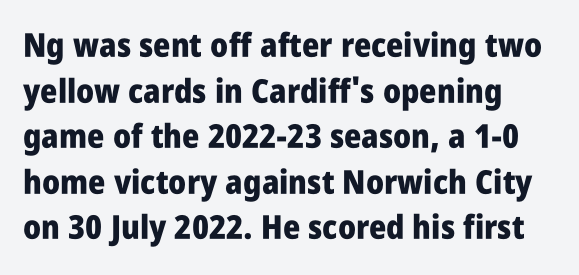
The image shows 33 px heavy, condensed sans-serif type, upright; set left-aligned, normal line spacing (1.38x), normal letter spacing, not underlined; low stroke contrast and a large x-height.
